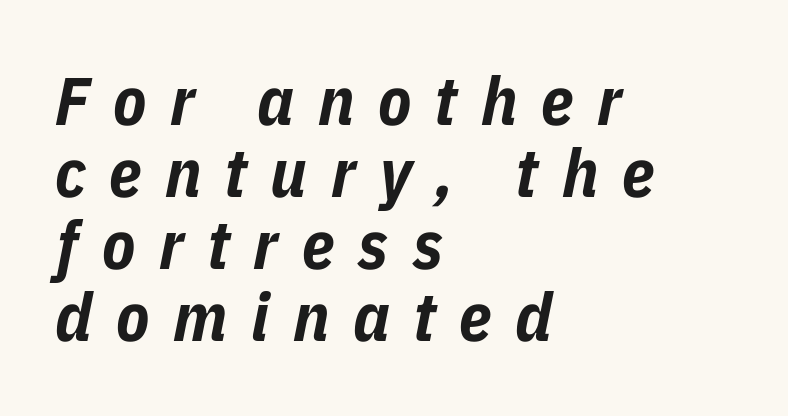
Q: Is the text bold? A: Yes.
Q: Is the text italic (slanted)? A: Yes, it leans right by about 11 degrees.
Q: Is the text underlined? A: No.
Q: How is the paragraph aligned? A: Left-aligned.
Q: Is the spacing between letters normal or unusually wide? A: Unusually wide.
Q: Is the spacing between lines tight, normal or loose? A: Tight.
Q: Width (condensed, normal, or wide)? A: Condensed.
Q: Stroke contrast? A: Low.
Q: x-height? A: Medium.
Q: Monospaced? A: No.
